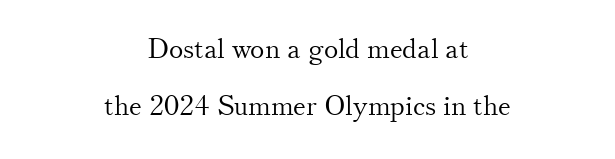
The paragraph shown floats in the horizontal middle. Between one letter and the next there's only the usual sliver of space. Vertically, the passage feels expansive, rows floating well apart. Ordinary non-slanted type is in use. The cut favours lightness, reaching ordinary text weight at its darkest.
